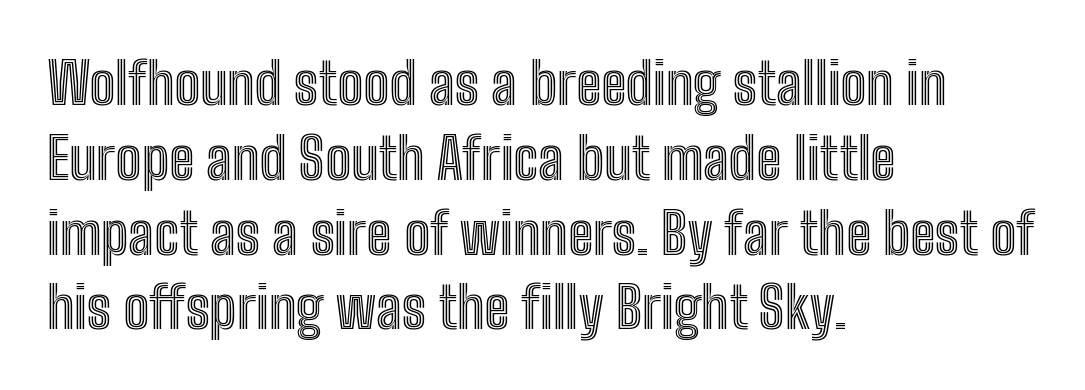
{"italic": "no", "width": "condensed", "x_height": "medium", "monospaced": "no", "underline": "no", "align": "left", "line_spacing": "normal", "line_spacing_ratio": 1.29, "letter_spacing": "normal", "letter_spacing_em": 0.0, "glyph_px": 58}
